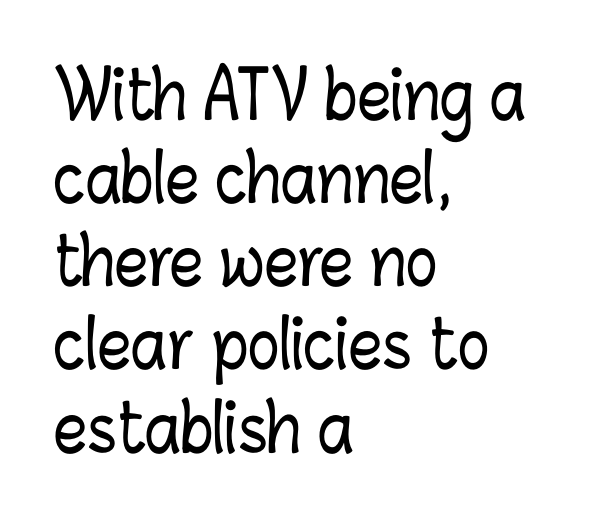
This is the regular roman posture of the typeface. The letters advance in unequal steps, a hallmark of proportional type. Leading matches the norm, producing a regular column. Honestly, the letter spacing is just normal — you wouldn't notice it. Lines of text with bare space underneath. Which margin do the lines hug? The left one — the right edge is uneven.
